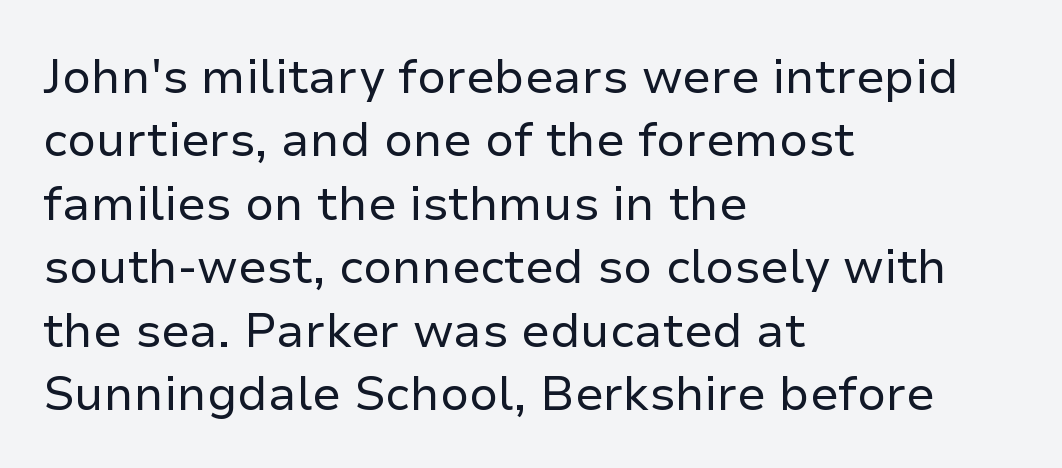
The image shows 47 px regular-weight sans-serif type, upright; set left-aligned, normal line spacing (1.35x), normal letter spacing, not underlined; low stroke contrast and a medium x-height.
